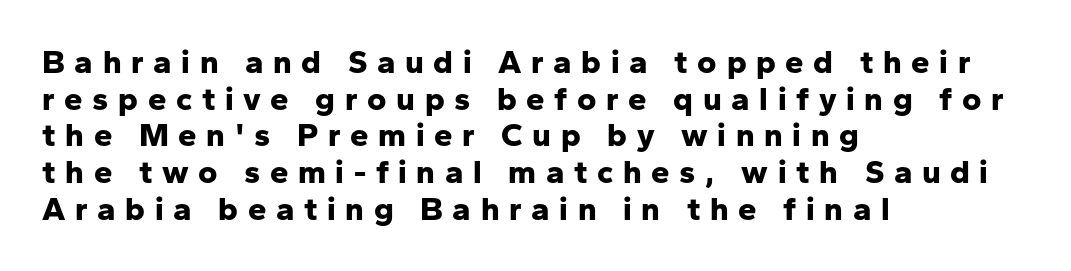
{"serif": "no", "italic": "no", "bold": "yes", "weight": "bold", "width": "normal", "stroke_contrast": "low", "x_height": "medium", "monospaced": "no", "underline": "no", "align": "left", "line_spacing": "tight", "line_spacing_ratio": 1.11, "letter_spacing": "wide", "letter_spacing_em": 0.29, "glyph_px": 33}
